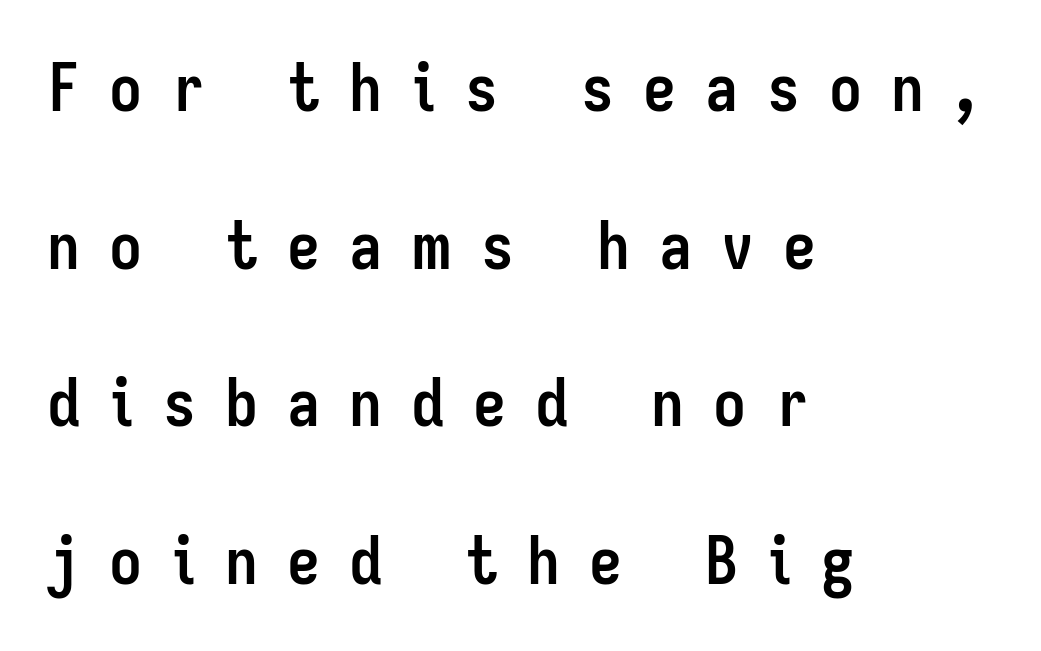
The image shows 66 px semibold, condensed sans-serif type, upright; set left-aligned, loose line spacing (2.39x), unusually wide letter spacing (+0.44 em), not underlined; low stroke contrast and a medium x-height.
